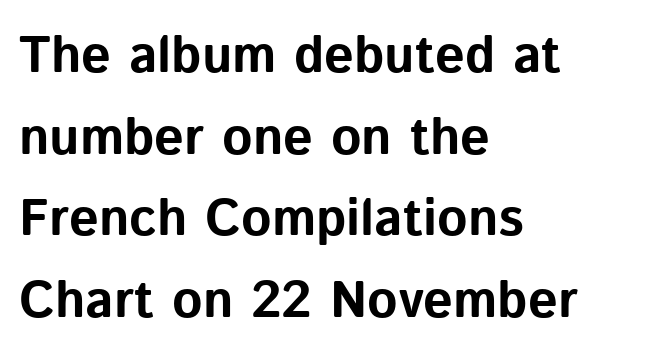
The image shows 52 px bold sans-serif type, upright; set left-aligned, normal line spacing (1.57x), normal letter spacing, not underlined; low stroke contrast and a medium x-height.
